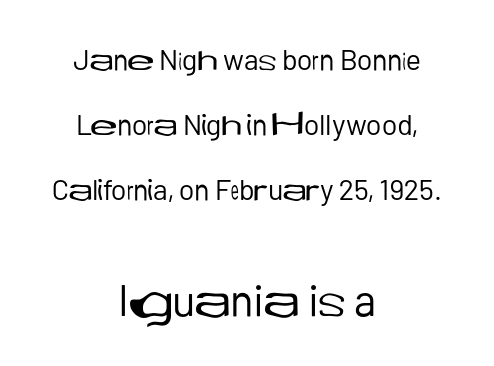
Block two is the big one; block one sits smaller above it. No word sits above an underline. Unlike italic type, these characters show no tilt at all. Each letter keeps its own natural width here, so spacing adapts to shape. The space between consecutive lines is lavish. Nope, no serifs anywhere on these letters.
